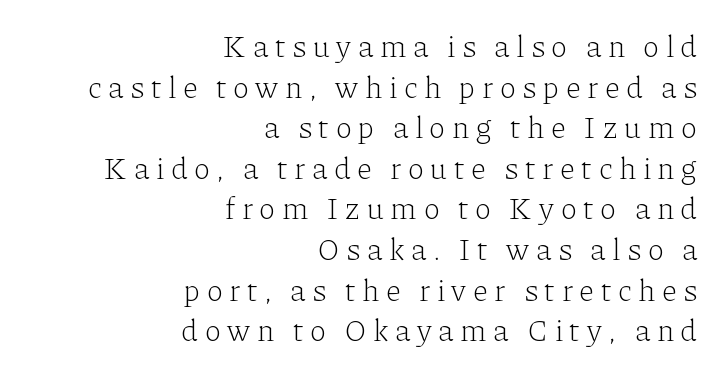
Q: Is the text bold? A: No.
Q: Is the text italic (slanted)? A: No, it is upright.
Q: Is the typeface a serif or a sans-serif typeface? A: Serif.
Q: Is the text underlined? A: No.
Q: How is the paragraph aligned? A: Right-aligned.
Q: Is the spacing between letters normal or unusually wide? A: Unusually wide.
Q: Is the spacing between lines tight, normal or loose? A: Normal.
Q: Width (condensed, normal, or wide)? A: Normal.
Q: Stroke contrast? A: Low.
Q: x-height? A: Medium.
Q: Monospaced? A: No.
